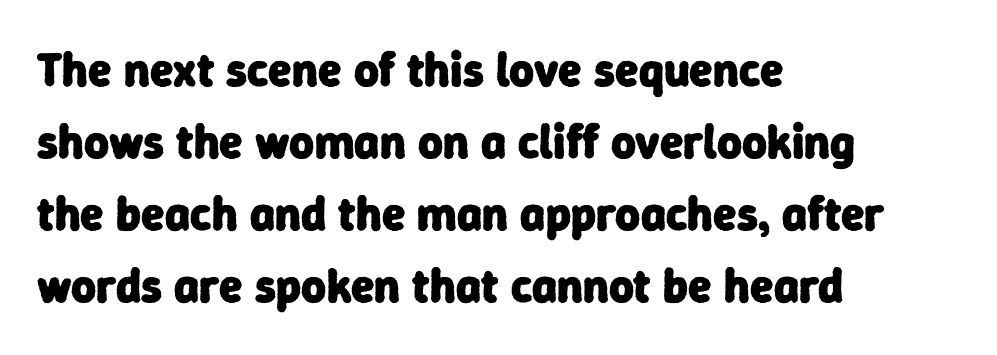
The image shows 48 px heavy sans-serif type; set left-aligned, normal line spacing (1.5x), normal letter spacing, not underlined; low stroke contrast and a medium x-height.
